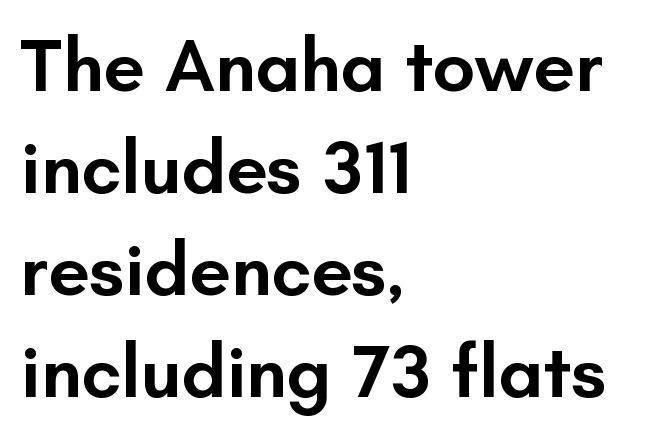
{"serif": "no", "italic": "no", "bold": "semi", "weight": "semibold", "width": "normal", "stroke_contrast": "low", "x_height": "small", "monospaced": "no", "underline": "no", "align": "left", "line_spacing": "normal", "line_spacing_ratio": 1.36, "letter_spacing": "normal", "letter_spacing_em": 0.0, "glyph_px": 75}
